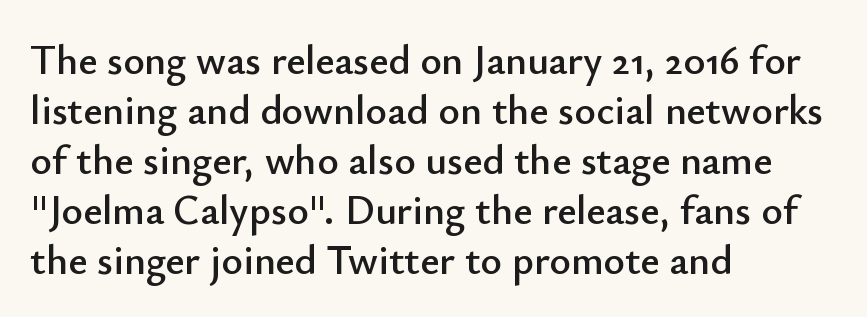
{"serif": "no", "italic": "no", "width": "normal", "stroke_contrast": "low", "x_height": "small", "monospaced": "no", "underline": "no", "align": "left", "line_spacing_ratio": 1.22, "letter_spacing": "normal", "letter_spacing_em": 0.0, "glyph_px": 41}
